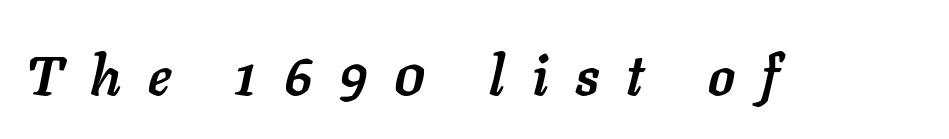
{"italic": "yes", "lean": "right", "slant_degrees": 11, "bold": "yes", "weight": "semibold", "width": "normal", "stroke_contrast": "low", "x_height": "medium", "monospaced": "no", "underline": "no", "letter_spacing": "wide", "letter_spacing_em": 0.49, "glyph_px": 55}
